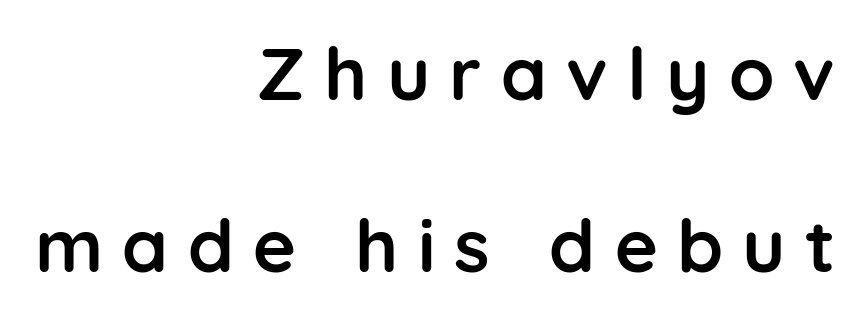
Nobody drew a line under any word here. No italicization has been applied; the sample stays upright. The rendering uses a bold face; every stroke is thick and dark. The vertical gap from one line to the next is large. The passage shown is typed in a proportional face where columns would drift.
